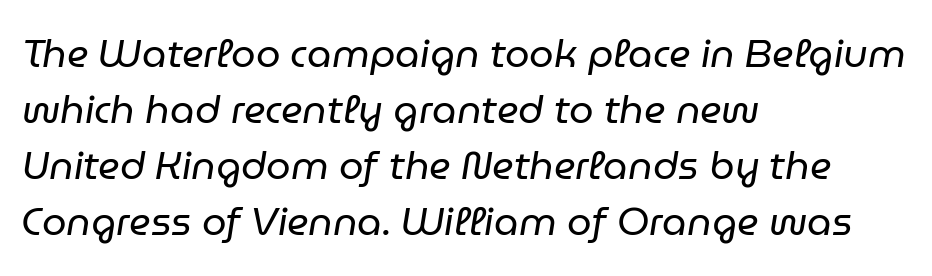
Is the letter spacing exaggerated? No — it looks like the ordinary default. The foot of each line stays bare and open. A student would call this left alignment; a typographer would say flush left, rag right. The passage shown is typed in a proportional face where columns would drift. Notice how descenders clear the ascenders below comfortably — that's standard leading. This sample uses an oblique cut, with every glyph tilted off the vertical.
